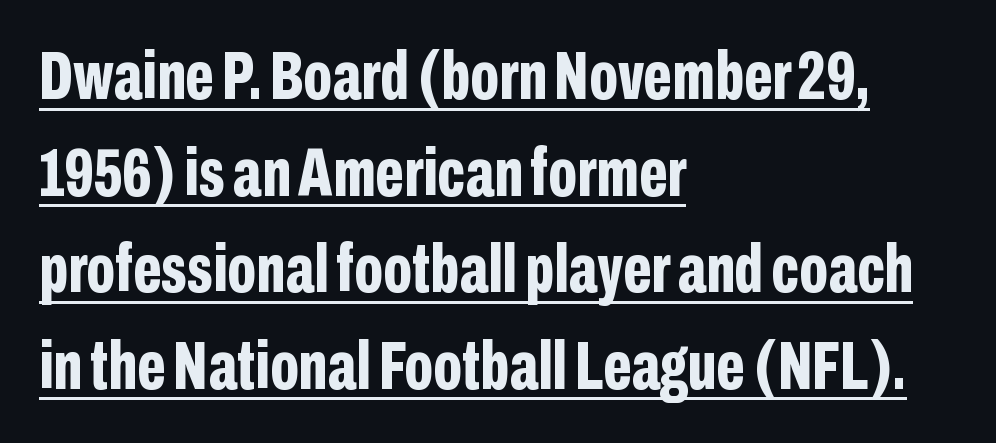
{"serif": "no", "italic": "no", "bold": "yes", "weight": "bold", "width": "condensed", "stroke_contrast": "low", "x_height": "medium", "monospaced": "no", "underline": "yes", "align": "left", "line_spacing": "normal", "line_spacing_ratio": 1.42, "letter_spacing": "normal", "letter_spacing_em": 0.0, "glyph_px": 68}
